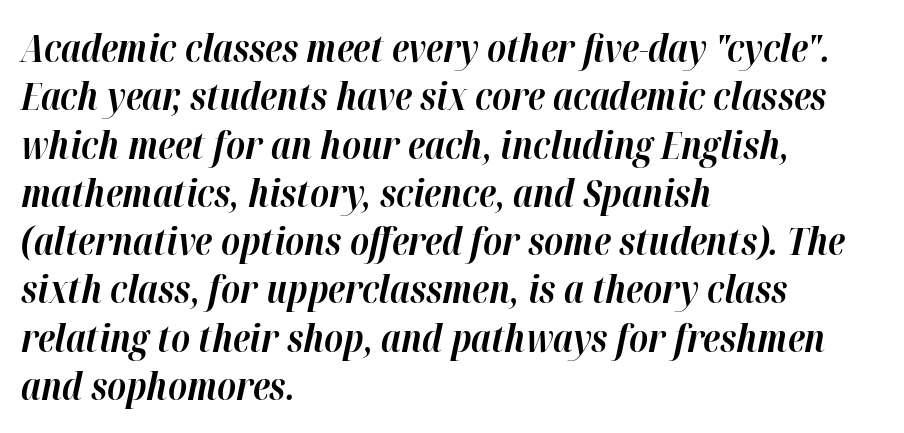
Q: Is the text bold? A: Yes.
Q: Is the text italic (slanted)? A: Yes, it leans right by about 12 degrees.
Q: Is the text underlined? A: No.
Q: How is the paragraph aligned? A: Left-aligned.
Q: Is the spacing between letters normal or unusually wide? A: Normal.
Q: Is the spacing between lines tight, normal or loose? A: Normal.
Q: Width (condensed, normal, or wide)? A: Normal.
Q: Stroke contrast? A: High.
Q: x-height? A: Medium.
Q: Monospaced? A: No.
